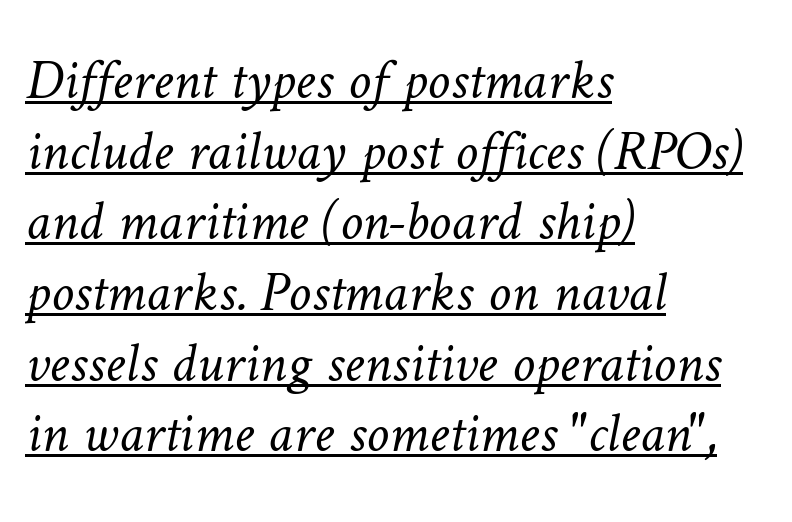
The letters sit at their default tracking, neither squeezed nor spread. The rendering uses natural spacing where letterforms have individual widths. The typesetter chose a ragged-right arrangement here. Somebody hit Ctrl+U on this one — the words are underlined.
